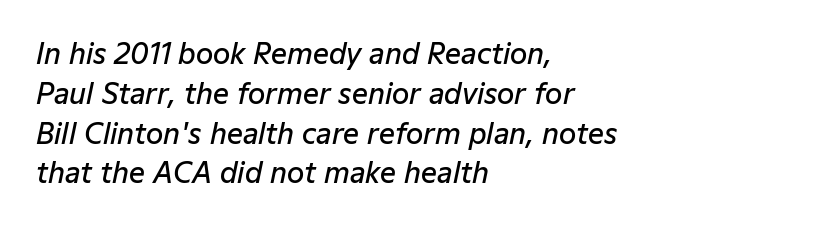
Q: Is the text bold? A: Semi-bold.
Q: Is the text italic (slanted)? A: Yes, it leans right by about 12 degrees.
Q: Is the text underlined? A: No.
Q: How is the paragraph aligned? A: Left-aligned.
Q: Is the spacing between letters normal or unusually wide? A: Normal.
Q: Is the spacing between lines tight, normal or loose? A: Normal.
Q: Width (condensed, normal, or wide)? A: Normal.
Q: Stroke contrast? A: Low.
Q: x-height? A: Medium.
Q: Monospaced? A: No.
